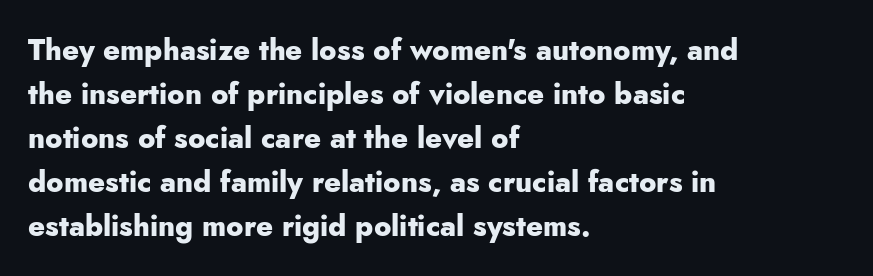
Emphasis by weight is at full strength: bold. The rendering uses natural spacing where letterforms have individual widths. Notice how the passage keeps a crisp vertical edge on the left only. A roman cut, with each character standing at attention. You could call the tracking neutral — neither tight nor loose.
